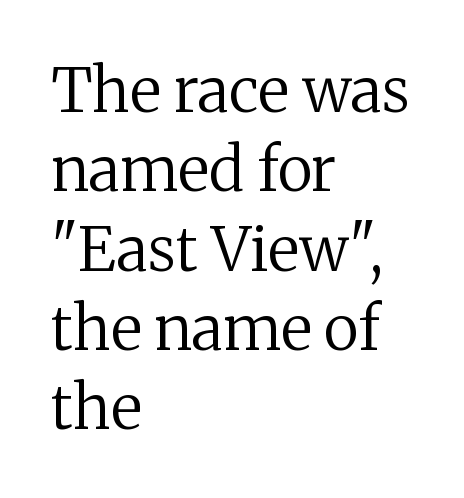
{"serif": "yes", "italic": "no", "bold": "no", "weight": "regular", "width": "normal", "stroke_contrast": "medium", "x_height": "medium", "monospaced": "no", "underline": "no", "align": "left", "line_spacing": "normal", "line_spacing_ratio": 1.3, "letter_spacing": "normal", "letter_spacing_em": 0.0, "glyph_px": 61}
